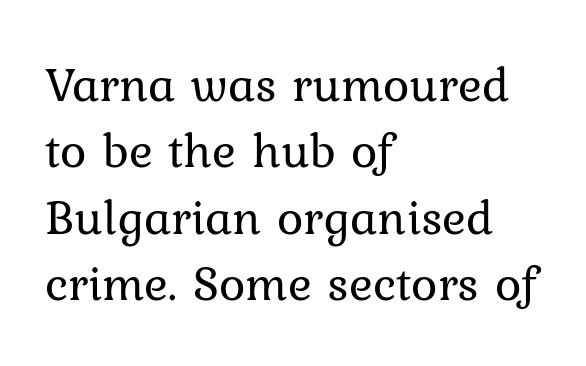
The image shows 50 px regular-weight type, upright; set left-aligned, normal line spacing (1.33x), normal letter spacing, not underlined; low stroke contrast and a medium x-height.
